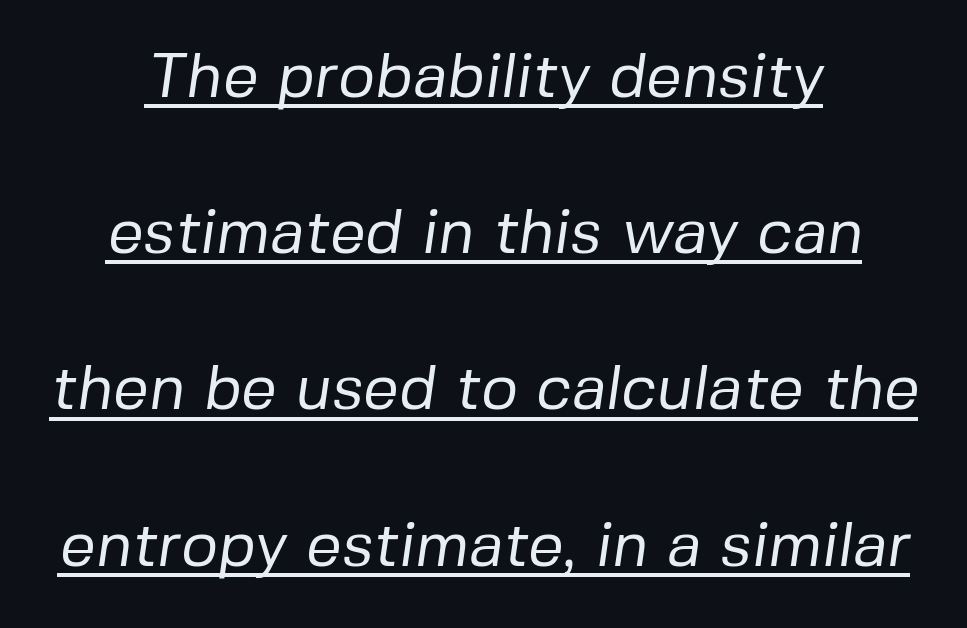
Do the characters align in a grid? No, the font is proportional. No extra ink here — the face is not bold. The face used here is a sans, in the tradition of grotesques and geometrics. Does the leading feel generous? Absolutely, it's lavish. A typesetter would call this zero additional tracking. Does a line run under the words? Yes, clearly.
